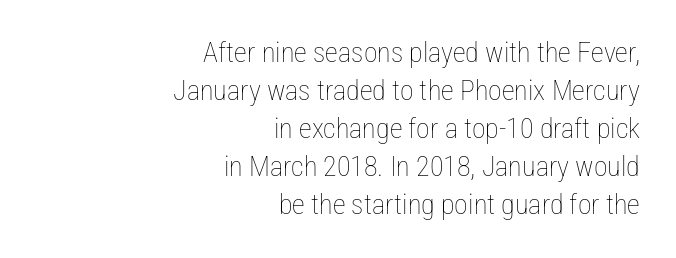
The image shows 28 px thin, condensed type, upright; set right-aligned, normal line spacing (1.36x), normal letter spacing, not underlined; low stroke contrast and a medium x-height.
